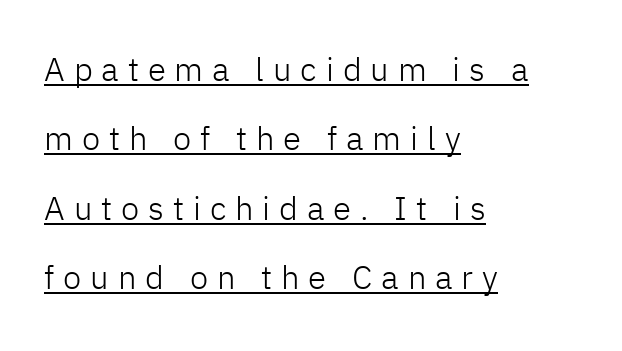
The image shows 33 px light sans-serif type, upright; set left-aligned, loose line spacing (2.1x), unusually wide letter spacing (+0.27 em), underlined; low stroke contrast and a medium x-height.
